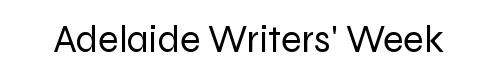
Q: Is the text bold? A: No.
Q: Is the text italic (slanted)? A: No, it is upright.
Q: Is the typeface a serif or a sans-serif typeface? A: Sans-serif.
Q: Is the text underlined? A: No.
Q: Is the spacing between letters normal or unusually wide? A: Normal.
Q: Width (condensed, normal, or wide)? A: Normal.
Q: Stroke contrast? A: Low.
Q: x-height? A: Medium.
Q: Monospaced? A: No.
